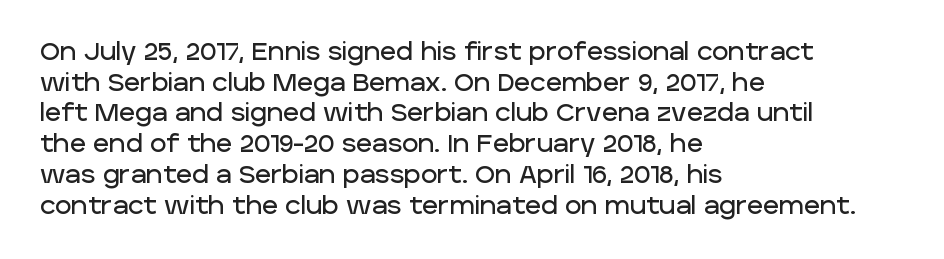
{"italic": "no", "underline": "no", "align": "left", "line_spacing_ratio": 1.23, "letter_spacing": "normal", "letter_spacing_em": 0.0, "glyph_px": 25}
